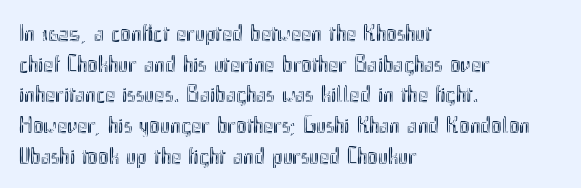
{"italic": "no", "underline": "no", "align": "left", "line_spacing": "normal", "line_spacing_ratio": 1.28, "letter_spacing": "normal", "letter_spacing_em": 0.0, "glyph_px": 24}
